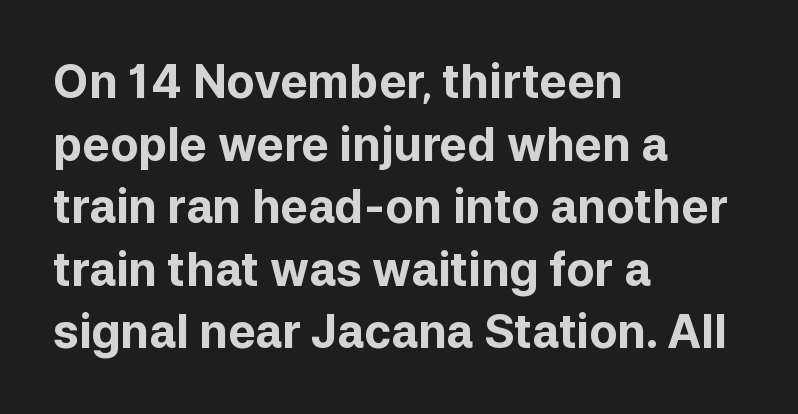
{"serif": "no", "italic": "no", "bold": "yes", "weight": "bold", "width": "normal", "stroke_contrast": "low", "x_height": "medium", "monospaced": "no", "underline": "no", "align": "left", "line_spacing": "normal", "line_spacing_ratio": 1.36, "letter_spacing": "normal", "letter_spacing_em": 0.0, "glyph_px": 46}
